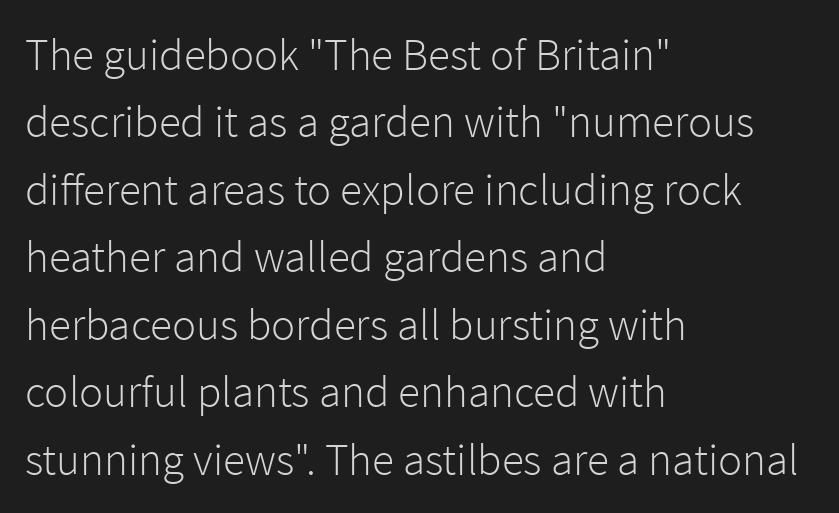
The image shows 45 px light sans-serif type, upright; set left-aligned, normal line spacing (1.5x), normal letter spacing, not underlined; low stroke contrast and a medium x-height.
